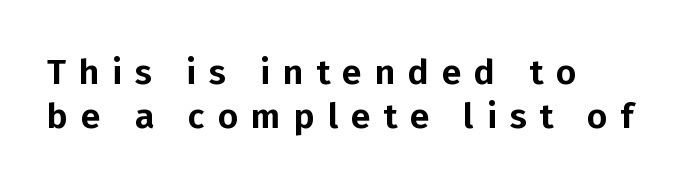
{"serif": "no", "italic": "no", "width": "normal", "stroke_contrast": "low", "x_height": "medium", "monospaced": "no", "underline": "no", "align": "left", "line_spacing": "normal", "line_spacing_ratio": 1.26, "letter_spacing": "wide", "letter_spacing_em": 0.37, "glyph_px": 35}
